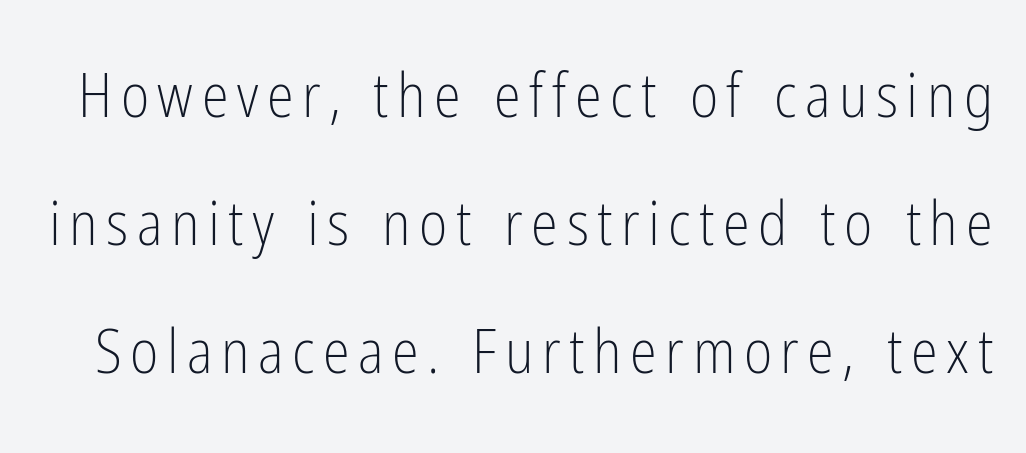
The image shows 61 px light, condensed sans-serif type, upright; set loose line spacing (2.1x), not underlined; low stroke contrast and a medium x-height.
